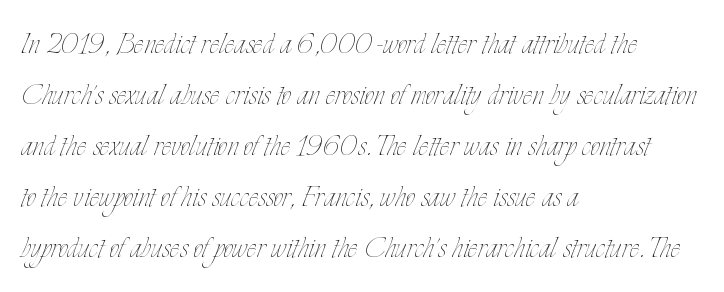
Quick note: interline space is typical. Each letter keeps its own natural width here, so spacing adapts to shape. The letters sit at their default tracking, neither squeezed nor spread.
